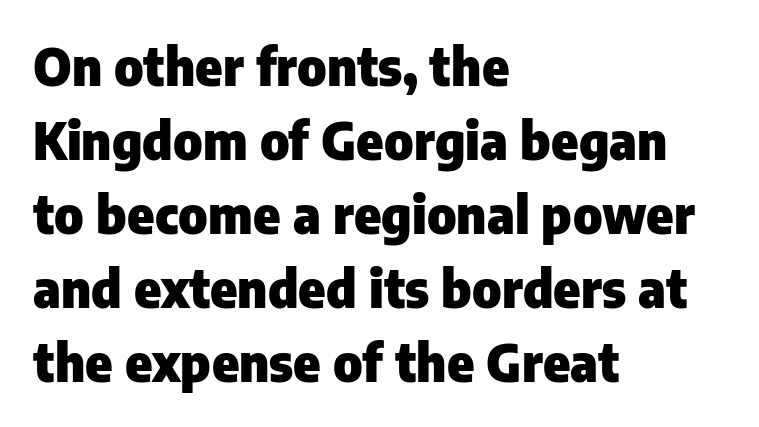
Q: Is the text bold? A: Yes.
Q: Is the text italic (slanted)? A: No, it is upright.
Q: Is the typeface a serif or a sans-serif typeface? A: Sans-serif.
Q: Is the text underlined? A: No.
Q: How is the paragraph aligned? A: Left-aligned.
Q: Is the spacing between letters normal or unusually wide? A: Normal.
Q: Is the spacing between lines tight, normal or loose? A: Normal.
Q: Width (condensed, normal, or wide)? A: Normal.
Q: Stroke contrast? A: Low.
Q: x-height? A: Medium.
Q: Monospaced? A: No.
